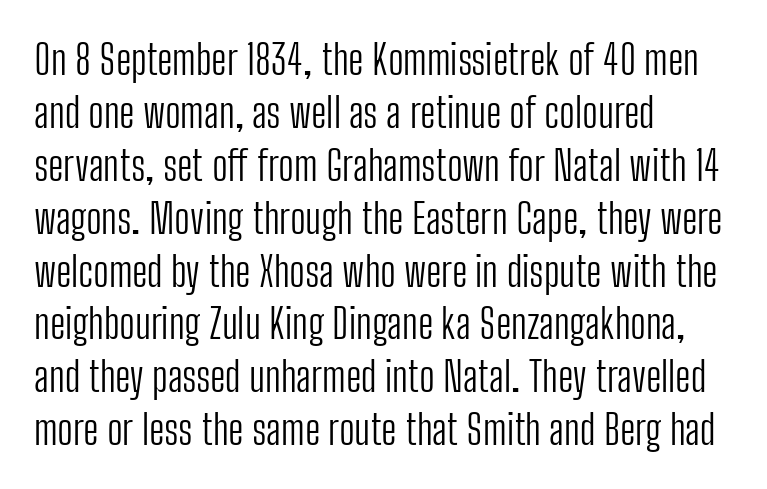
{"serif": "no", "italic": "no", "bold": "no", "weight": "light", "width": "condensed", "stroke_contrast": "low", "x_height": "medium", "monospaced": "no", "underline": "no", "align": "left", "line_spacing": "normal", "line_spacing_ratio": 1.29, "letter_spacing": "normal", "letter_spacing_em": 0.0, "glyph_px": 41}
